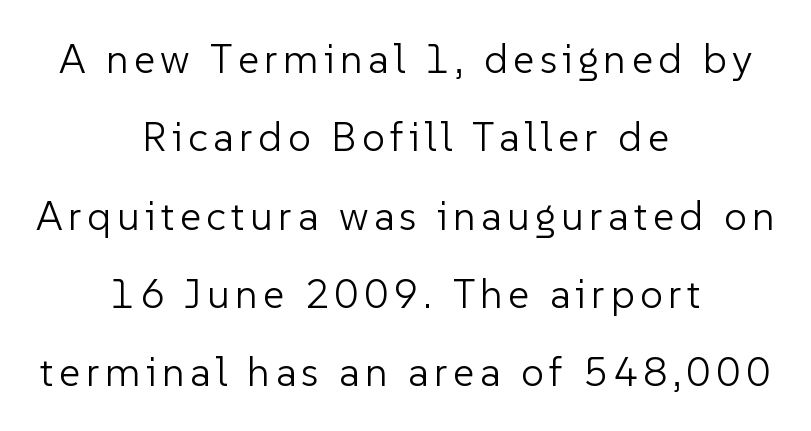
You can tell from the bare stems that sans-serif type was used. Decoration check: the copy has no underline. Widely set lines give the paragraph a tall, airy silhouette. Letters have the restrained weight of plain body copy at most. A typesetter would call this proportional, since set widths differ per character. Short and long lines alike share a common midpoint.
